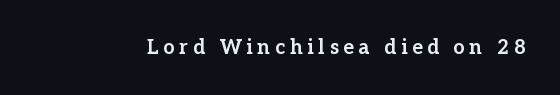
{"italic": "no", "bold": "yes", "underline": "no", "letter_spacing": "wide", "letter_spacing_em": 0.24, "glyph_px": 20}
